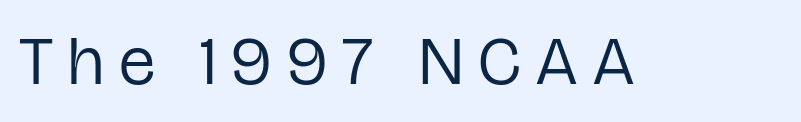
No italicization has been applied; the sample stays upright. Words appear elongated and porous because spacing is wide. Each letter keeps its own natural width here, so spacing adapts to shape. The passage shown is typeset with a sans-serif family.
